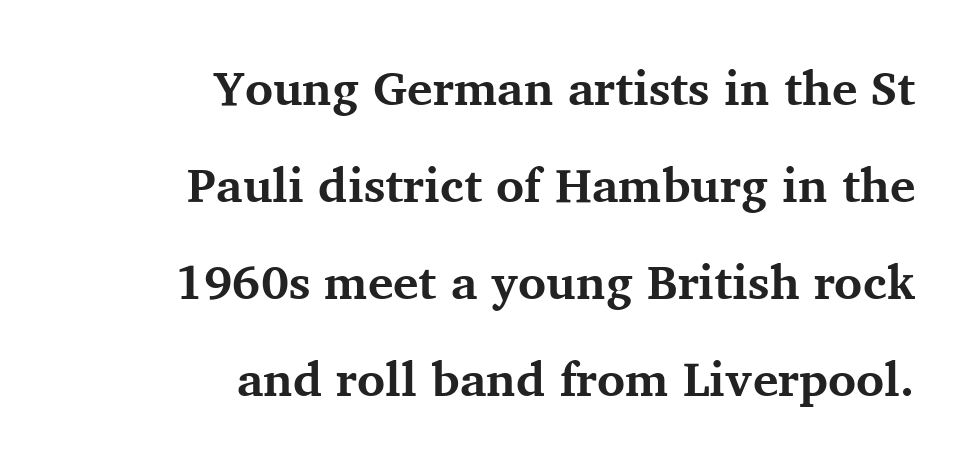
{"serif": "yes", "italic": "no", "bold": "yes", "weight": "bold", "width": "normal", "stroke_contrast": "medium", "x_height": "medium", "monospaced": "no", "underline": "no", "align": "right", "line_spacing": "loose", "line_spacing_ratio": 2.02, "letter_spacing": "normal", "letter_spacing_em": 0.0, "glyph_px": 48}
